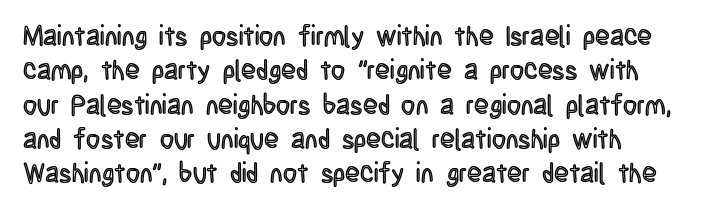
Does the lettering tilt? It doesn't — this is upright. Interline gaps are of average width in this sample. A bare baseline throughout the passage. This sample uses plain, unmodified letter spacing.
